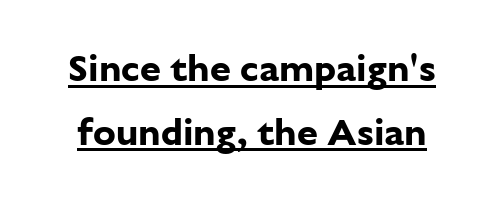
Q: Is the text bold? A: Yes.
Q: Is the text italic (slanted)? A: No, it is upright.
Q: Is the typeface a serif or a sans-serif typeface? A: Sans-serif.
Q: Is the text underlined? A: Yes.
Q: Is the spacing between letters normal or unusually wide? A: Normal.
Q: Is the spacing between lines tight, normal or loose? A: Normal.
Q: Width (condensed, normal, or wide)? A: Normal.
Q: Stroke contrast? A: Low.
Q: x-height? A: Medium.
Q: Monospaced? A: No.
